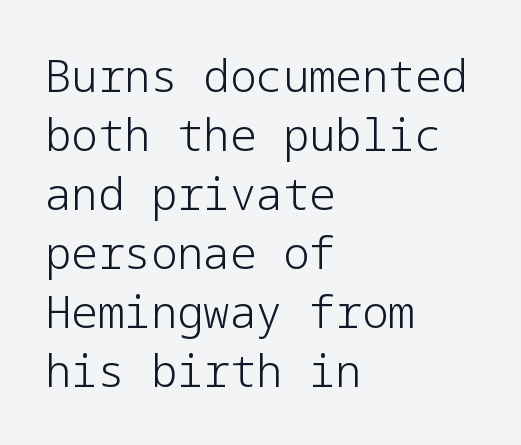
{"serif": "no", "italic": "no", "bold": "no", "weight": "light", "width": "normal", "stroke_contrast": "low", "x_height": "medium", "underline": "no", "align": "left", "line_spacing": "normal", "line_spacing_ratio": 1.34, "letter_spacing": "normal", "letter_spacing_em": 0.0, "glyph_px": 44}
